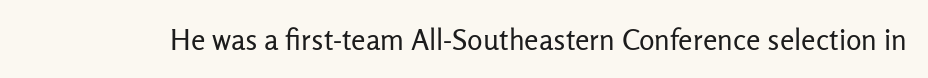
Q: Is the text bold? A: No.
Q: Is the text italic (slanted)? A: No, it is upright.
Q: Is the typeface a serif or a sans-serif typeface? A: Sans-serif.
Q: Is the text underlined? A: No.
Q: Is the spacing between letters normal or unusually wide? A: Normal.
Q: Width (condensed, normal, or wide)? A: Normal.
Q: Stroke contrast? A: Low.
Q: x-height? A: Medium.
Q: Monospaced? A: No.
